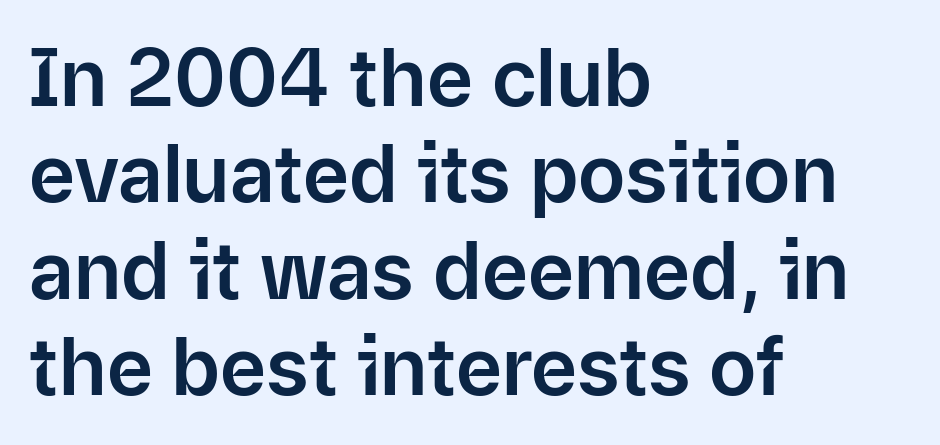
{"serif": "no", "italic": "no", "width": "normal", "stroke_contrast": "low", "x_height": "medium", "monospaced": "no", "underline": "no", "align": "left", "line_spacing_ratio": 1.22, "letter_spacing": "normal", "letter_spacing_em": 0.0, "glyph_px": 79}
